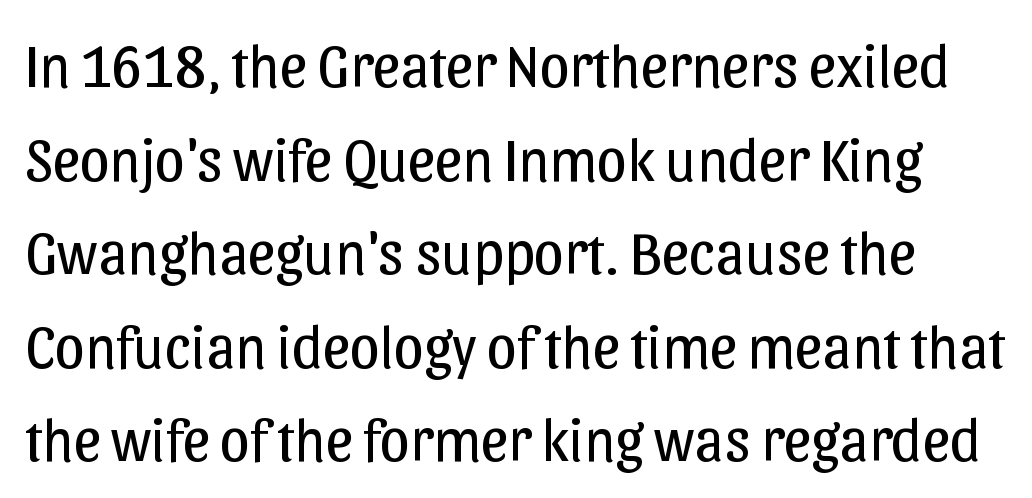
The letterforms sit shoulder to shoulder at normal distance. Clear beneath every line of the passage. Nope, no serifs anywhere on these letters. A quiet, ordinary-to-light weight characterises the typeface. A typesetter would mark this as roman, not italic. Notice how descenders clear the ascenders below comfortably — that's standard leading.
